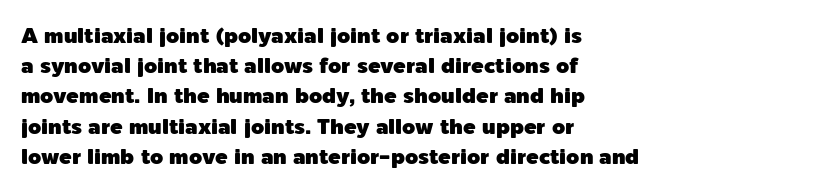
The lines sit at an ordinary, default distance from one another. In terms of posture, this sample is upright. What stands out about the letter spacing? Nothing — it is the standard amount. Leftover space on each line is placed entirely after the last word. Check the space under the baseline: it is left empty.
